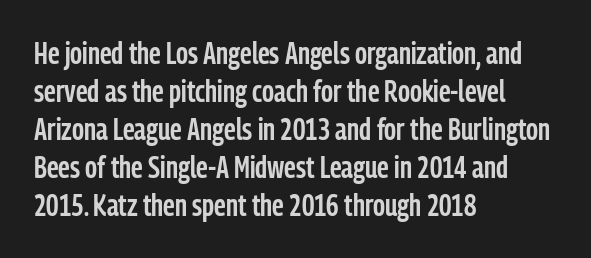
{"serif": "no", "italic": "no", "bold": "semi", "weight": "semibold", "width": "condensed", "stroke_contrast": "low", "x_height": "medium", "monospaced": "no", "underline": "no", "align": "left", "line_spacing": "normal", "line_spacing_ratio": 1.27, "letter_spacing": "normal", "letter_spacing_em": 0.0, "glyph_px": 30}
